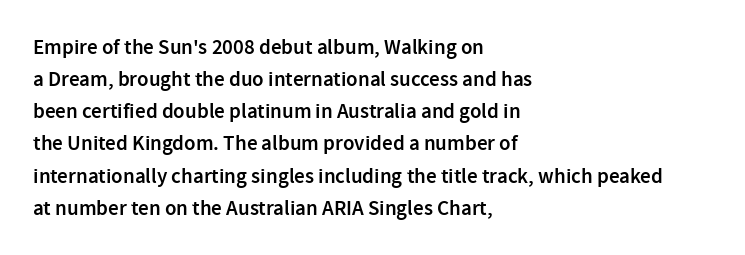
{"italic": "no", "bold": "semi", "underline": "no", "align": "left", "line_spacing": "normal", "line_spacing_ratio": 1.53, "letter_spacing": "normal", "letter_spacing_em": 0.0, "glyph_px": 21}
